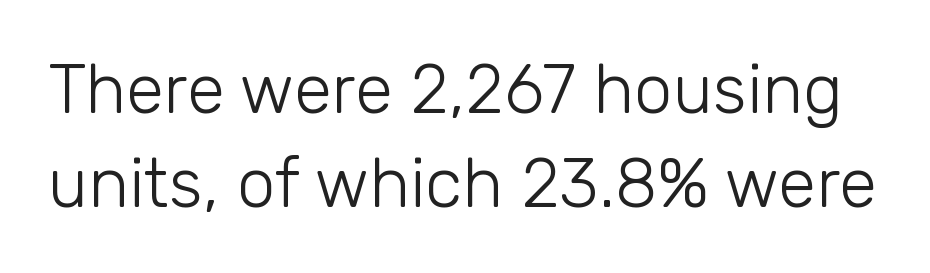
Q: Is the text bold? A: No.
Q: Is the text italic (slanted)? A: No, it is upright.
Q: Is the typeface a serif or a sans-serif typeface? A: Sans-serif.
Q: Is the text underlined? A: No.
Q: Is the spacing between letters normal or unusually wide? A: Normal.
Q: Is the spacing between lines tight, normal or loose? A: Normal.
Q: Width (condensed, normal, or wide)? A: Normal.
Q: Stroke contrast? A: Low.
Q: x-height? A: Medium.
Q: Monospaced? A: No.
